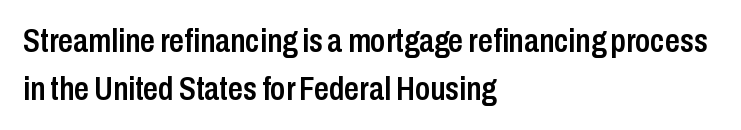
Q: Is the text bold? A: Semi-bold.
Q: Is the text italic (slanted)? A: No, it is upright.
Q: Is the typeface a serif or a sans-serif typeface? A: Sans-serif.
Q: Is the text underlined? A: No.
Q: How is the paragraph aligned? A: Left-aligned.
Q: Is the spacing between letters normal or unusually wide? A: Normal.
Q: Is the spacing between lines tight, normal or loose? A: Normal.
Q: Width (condensed, normal, or wide)? A: Condensed.
Q: Stroke contrast? A: Low.
Q: x-height? A: Medium.
Q: Monospaced? A: No.
